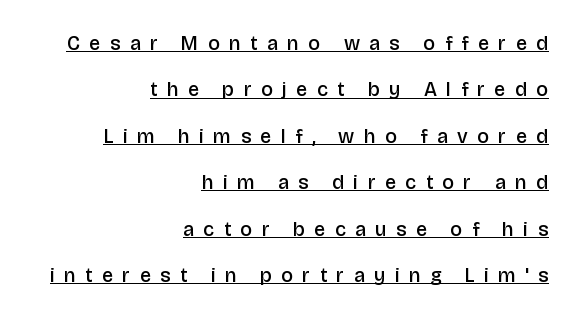
The image shows 20 px text type, upright; set right-aligned, loose line spacing (2.32x), unusually wide letter spacing (+0.47 em), underlined.
